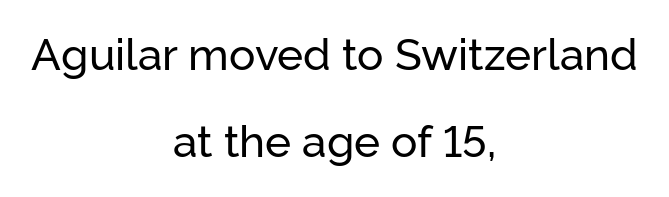
Upright lettering throughout. Vertically, the passage feels expansive, rows floating well apart. Does extra space separate the letters? No, they use regular spacing. Just letters on the line, the space beneath them empty. Notice how the passage keeps no hard edge, just a central spine. The passage shown is typed in a proportional face where columns would drift.
